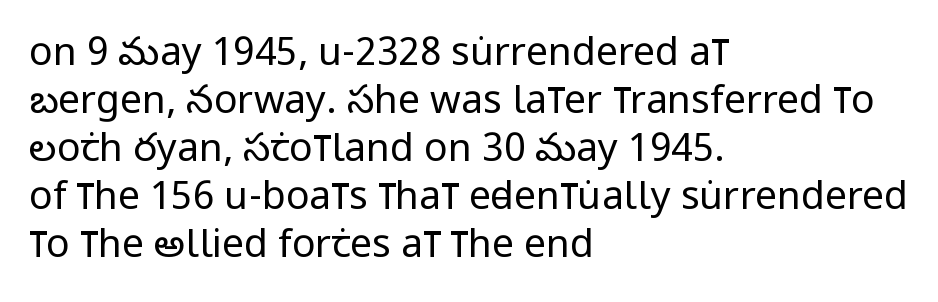
{"serif": "no", "italic": "no", "bold": "no", "weight": "regular", "width": "condensed", "stroke_contrast": "low", "x_height": "large", "monospaced": "no", "underline": "no", "align": "left", "line_spacing_ratio": 1.23, "letter_spacing": "normal", "letter_spacing_em": 0.0, "glyph_px": 39}
